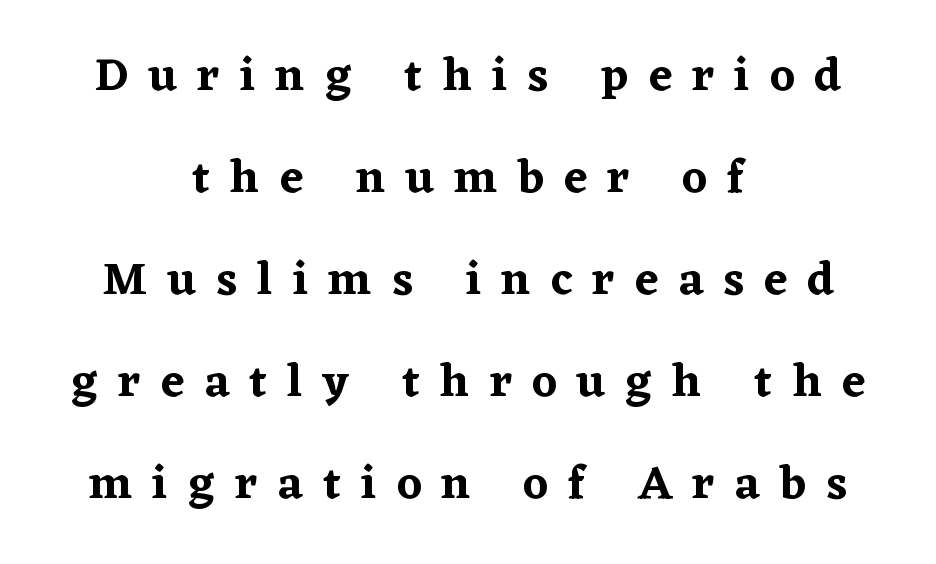
Font category for this specimen: serif. Vertically, the passage feels expansive, rows floating well apart. The passage shown has open, widely tracked lettering throughout. Do the characters align in a grid? No, the font is proportional.
